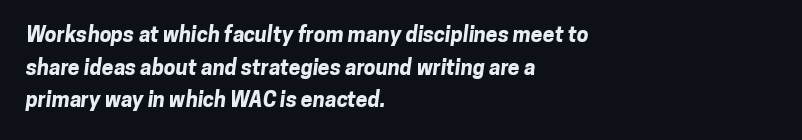
{"bold": "yes", "underline": "no", "align": "left", "line_spacing": "normal", "line_spacing_ratio": 1.55, "letter_spacing": "normal", "letter_spacing_em": 0.0, "glyph_px": 21}
